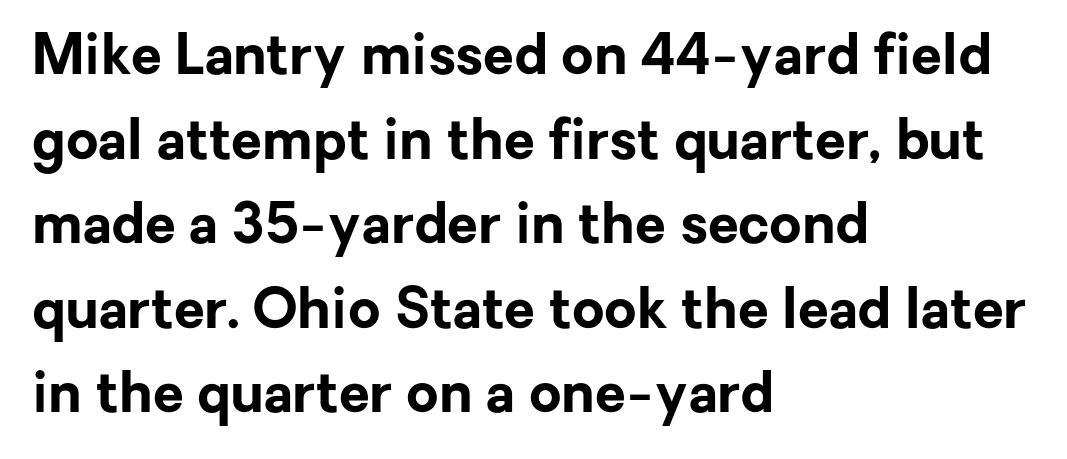
Q: Is the text bold? A: Yes.
Q: Is the text italic (slanted)? A: No, it is upright.
Q: Is the typeface a serif or a sans-serif typeface? A: Sans-serif.
Q: Is the text underlined? A: No.
Q: How is the paragraph aligned? A: Left-aligned.
Q: Is the spacing between letters normal or unusually wide? A: Normal.
Q: Is the spacing between lines tight, normal or loose? A: Normal.
Q: Width (condensed, normal, or wide)? A: Normal.
Q: Stroke contrast? A: Low.
Q: x-height? A: Medium.
Q: Monospaced? A: No.
